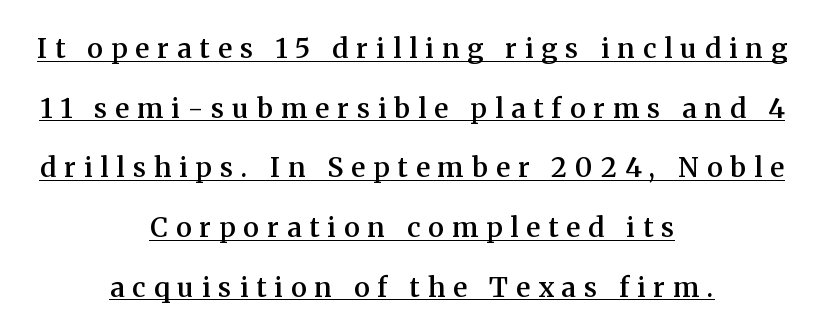
The image shows 27 px text type, upright; set centered, loose line spacing (2.21x), unusually wide letter spacing (+0.3 em), underlined.
